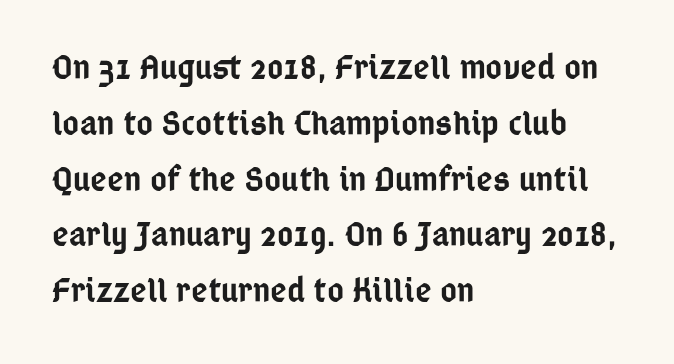
A normal amount of white space separates one row of letters from the next. Short and long lines alike share a common starting point at left. This is the regular roman posture of the typeface. The rendering uses natural spacing where letterforms have individual widths. Here the glyphs are tracked normally, forming tight word shapes.
